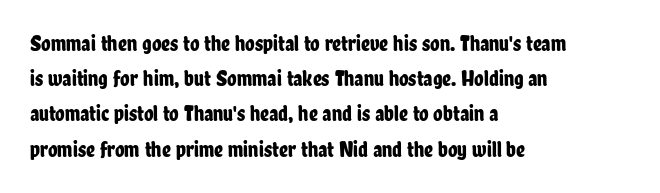
The face used here is rendered with its standard letterfit. A bare baseline throughout the passage. The compositor pushed each line to the left boundary. Regarding leading, the lines here are spaced in the standard way.
